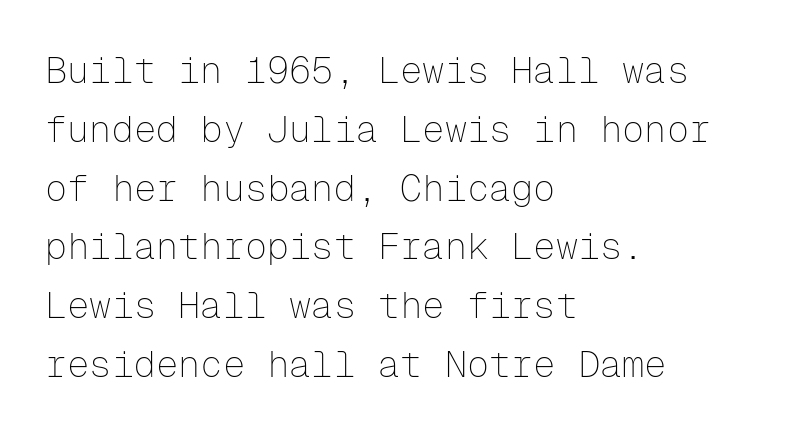
The image shows 37 px thin sans-serif type, upright, monospaced; set left-aligned, normal line spacing (1.59x), normal letter spacing, not underlined; low stroke contrast and a medium x-height.
